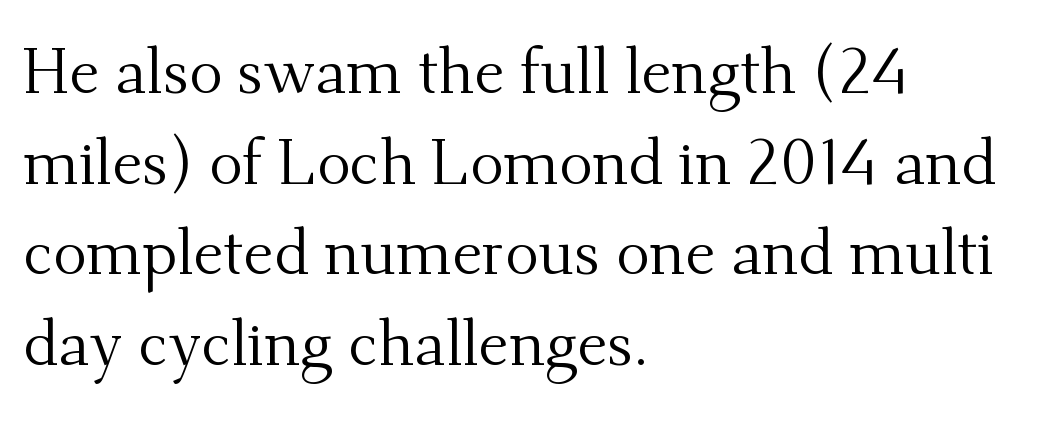
Q: Is the text bold? A: No.
Q: Is the text italic (slanted)? A: No, it is upright.
Q: Is the typeface a serif or a sans-serif typeface? A: Serif.
Q: Is the text underlined? A: No.
Q: How is the paragraph aligned? A: Left-aligned.
Q: Is the spacing between letters normal or unusually wide? A: Normal.
Q: Is the spacing between lines tight, normal or loose? A: Normal.
Q: Width (condensed, normal, or wide)? A: Normal.
Q: Stroke contrast? A: Medium.
Q: x-height? A: Small.
Q: Monospaced? A: No.
